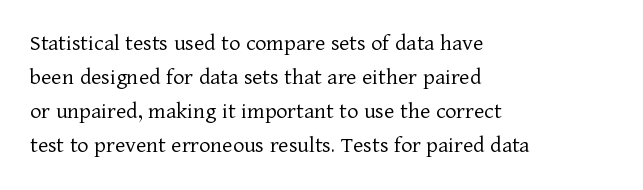
Decoration check: the copy has no underline. Teacher's note: observe the even left margin — that is flush-left alignment. Interline gaps are of average width in this sample. No chunkiness to these letters — they're not bold. These lines were composed using upright roman letters.
